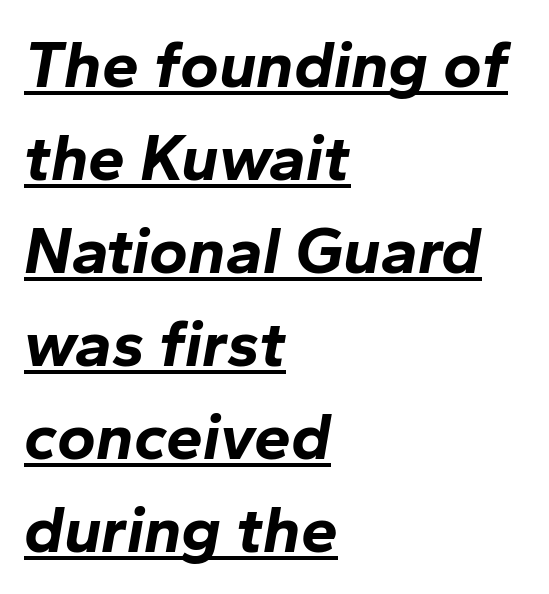
A dark, heavy texture on the line: the type is bold. Notice how descenders clear the ascenders below comfortably — that's standard leading. Is the type slanted? Yes — the strokes lean at a clear angle. The typesetter has applied underlining to the passage shown. No extra tracking has been applied to these lines.
